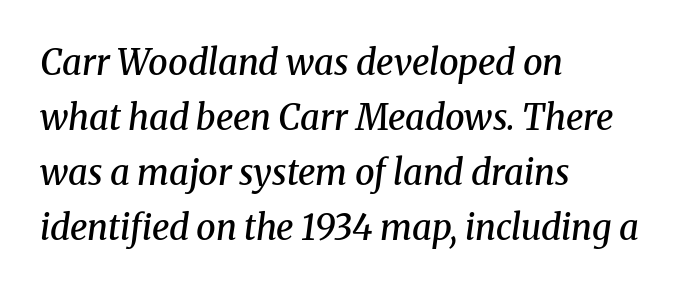
The image shows 35 px semibold serif type, italic (leaning right); set left-aligned, normal line spacing (1.57x), normal letter spacing, not underlined; medium stroke contrast and a medium x-height.
